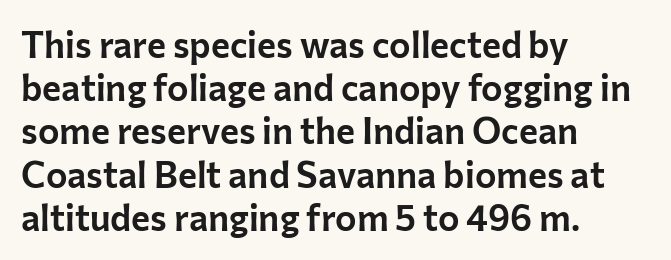
This is sans-serif lettering, the kind often seen on screens and signage. The letters advance in unequal steps, a hallmark of proportional type. The zone under the glyphs is completely vacant. Rendered with straight, roman letterforms. Layout note: lines flush left.
